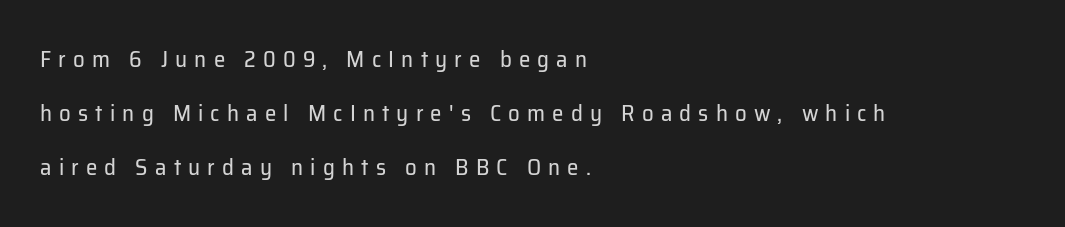
The image shows 23 px text type, upright; set left-aligned, loose line spacing (2.35x), unusually wide letter spacing (+0.31 em), not underlined.
